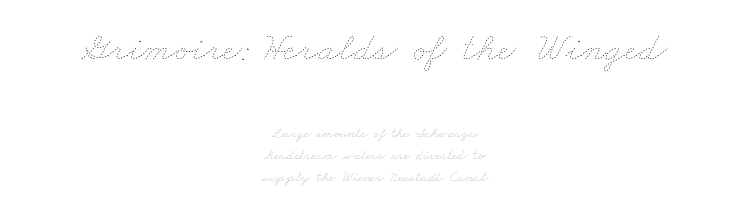
Q: Is the text bold? A: No.
Q: Is the text underlined? A: No.
Q: How is the paragraph aligned? A: Centered.
Q: Is the spacing between letters normal or unusually wide? A: Normal.
Q: Is the spacing between lines tight, normal or loose? A: Normal.
Q: Which block of text is set in a larger size, the first (top) or the second (bottom)? A: The first (top) one.
Q: Width (condensed, normal, or wide)? A: Wide.
Q: Stroke contrast? A: Low.
Q: x-height? A: Small.
Q: Monospaced? A: No.
